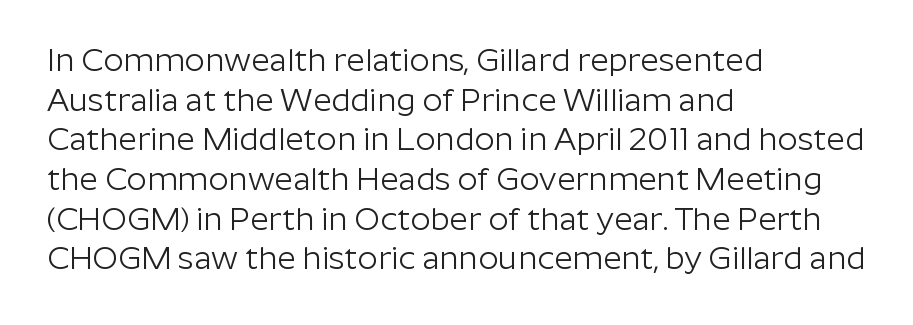
The rendering anchors every line to the left-hand side. Unmarked baselines from the first word to the last. Stroke thickness stays within the range of a standard reading face or lighter. Observe the ordinary spacing: letters are neighbours, not strangers.
